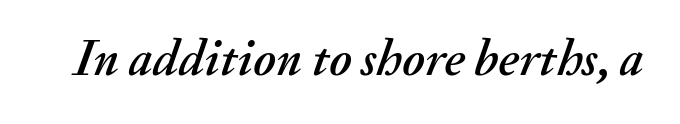
Q: Is the text italic (slanted)? A: Yes, it leans right by about 20 degrees.
Q: Is the text underlined? A: No.
Q: Is the spacing between letters normal or unusually wide? A: Normal.
Q: Width (condensed, normal, or wide)? A: Normal.
Q: Stroke contrast? A: Medium.
Q: x-height? A: Small.
Q: Monospaced? A: No.
